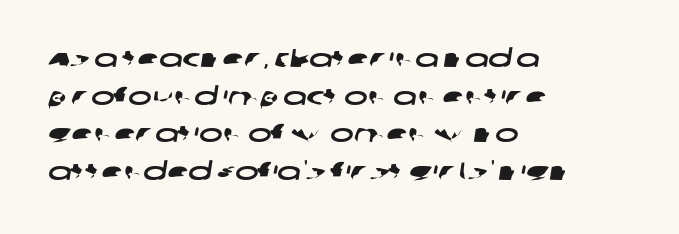
Q: Is the text underlined? A: No.
Q: How is the paragraph aligned? A: Left-aligned.
Q: Is the spacing between letters normal or unusually wide? A: Normal.
Q: Is the spacing between lines tight, normal or loose? A: Normal.
